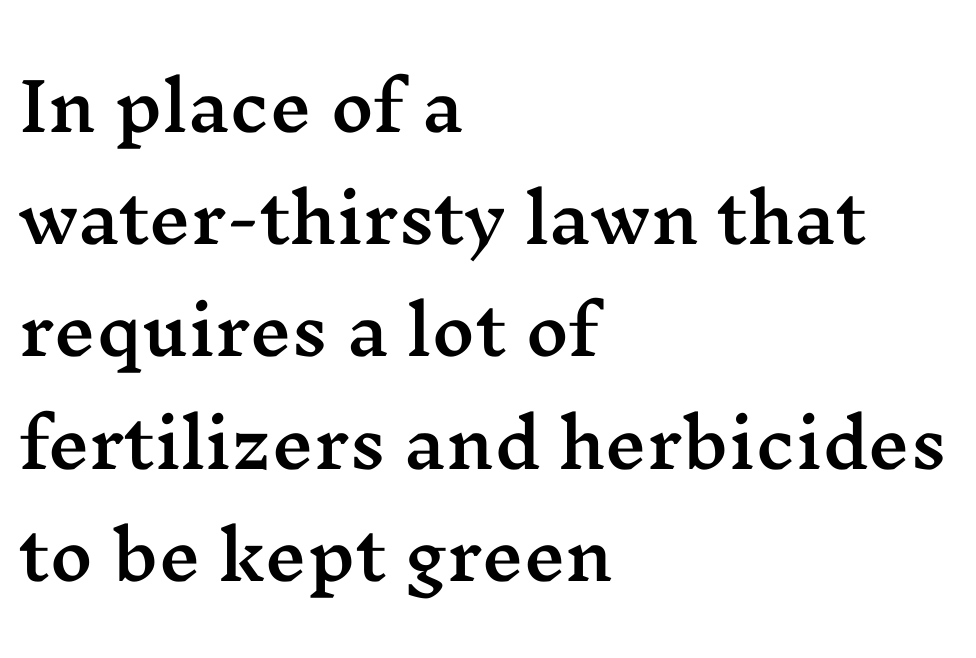
{"serif": "yes", "italic": "no", "width": "wide", "stroke_contrast": "medium", "x_height": "medium", "monospaced": "no", "underline": "no", "align": "left", "line_spacing": "normal", "line_spacing_ratio": 1.7, "letter_spacing": "normal", "letter_spacing_em": 0.0, "glyph_px": 66}
